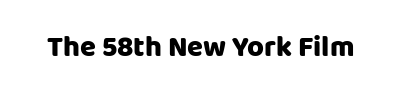
Q: Is the text bold? A: Yes.
Q: Is the text italic (slanted)? A: No, it is upright.
Q: Is the typeface a serif or a sans-serif typeface? A: Sans-serif.
Q: Is the text underlined? A: No.
Q: Is the spacing between letters normal or unusually wide? A: Normal.
Q: Width (condensed, normal, or wide)? A: Normal.
Q: Stroke contrast? A: Low.
Q: x-height? A: Large.
Q: Monospaced? A: No.
